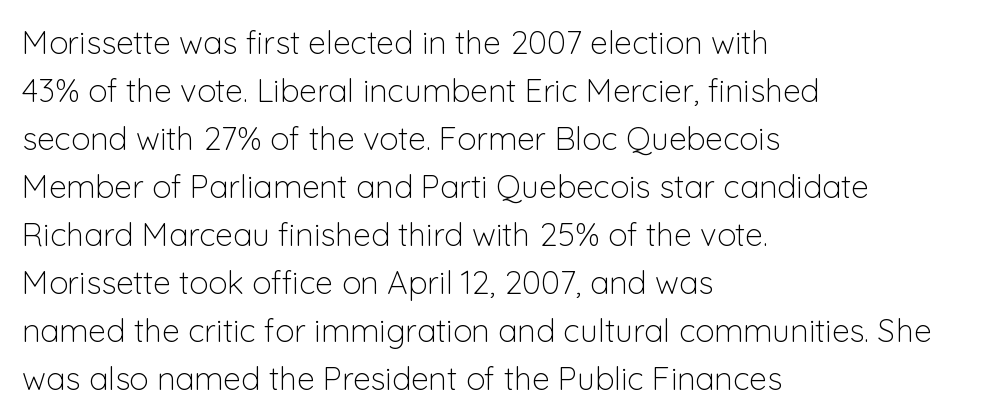
Q: Is the text bold? A: No.
Q: Is the text italic (slanted)? A: No, it is upright.
Q: Is the typeface a serif or a sans-serif typeface? A: Sans-serif.
Q: Is the text underlined? A: No.
Q: How is the paragraph aligned? A: Left-aligned.
Q: Is the spacing between letters normal or unusually wide? A: Normal.
Q: Is the spacing between lines tight, normal or loose? A: Normal.
Q: Width (condensed, normal, or wide)? A: Normal.
Q: Stroke contrast? A: Low.
Q: x-height? A: Medium.
Q: Monospaced? A: No.
